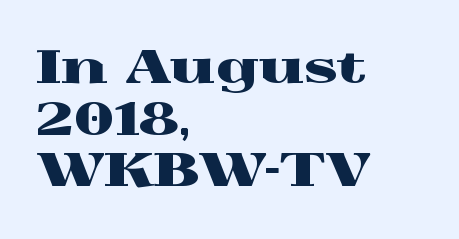
{"serif": "yes", "italic": "no", "width": "wide", "x_height": "medium", "monospaced": "no", "underline": "no", "align": "left", "line_spacing": "tight", "line_spacing_ratio": 1.15, "letter_spacing": "normal", "letter_spacing_em": 0.0, "glyph_px": 45}
